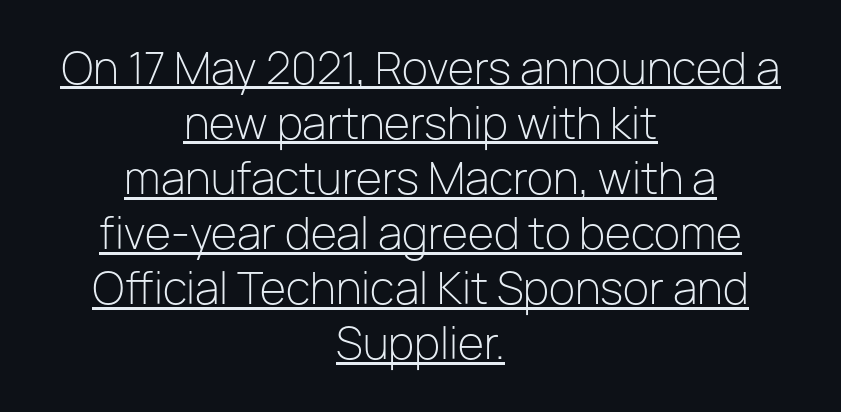
{"serif": "no", "italic": "no", "bold": "no", "weight": "light", "width": "normal", "stroke_contrast": "low", "x_height": "medium", "monospaced": "no", "underline": "yes", "align": "center", "line_spacing": "normal", "line_spacing_ratio": 1.28, "letter_spacing": "normal", "letter_spacing_em": 0.0, "glyph_px": 43}
